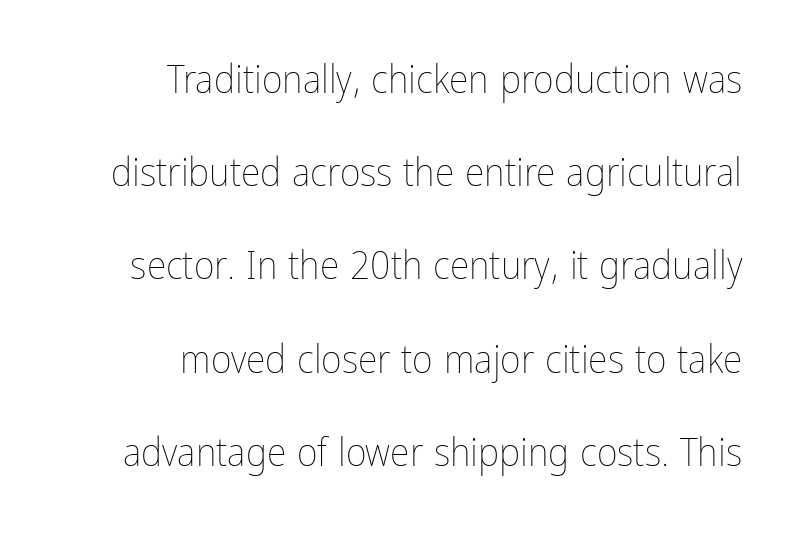
The image shows 40 px thin, condensed type, upright; set right-aligned, loose line spacing (2.33x), normal letter spacing, not underlined; low stroke contrast and a medium x-height.
